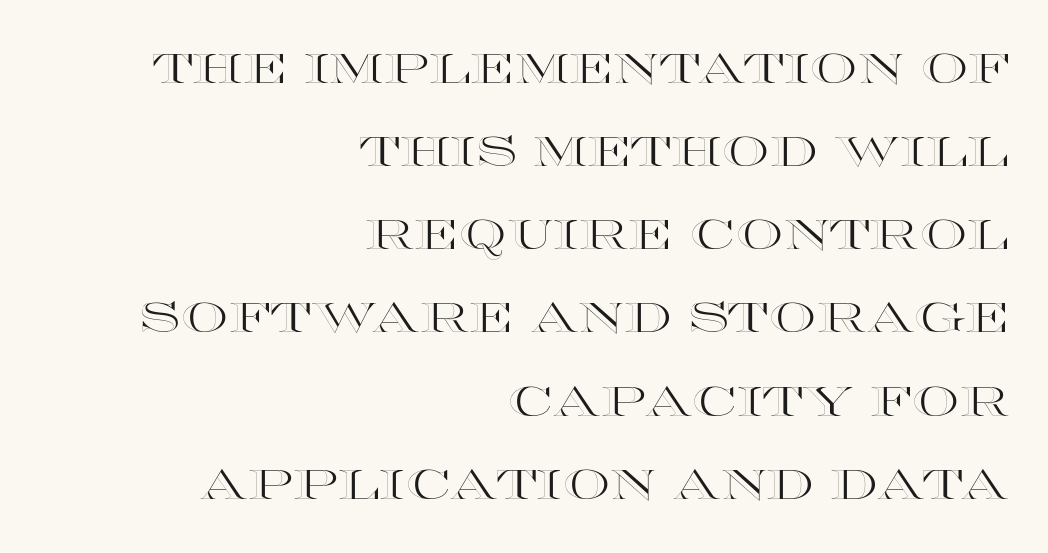
Q: Is the text italic (slanted)? A: No, it is upright.
Q: Is the text underlined? A: No.
Q: How is the paragraph aligned? A: Right-aligned.
Q: Is the spacing between letters normal or unusually wide? A: Normal.
Q: Is the spacing between lines tight, normal or loose? A: Loose.
Q: Width (condensed, normal, or wide)? A: Wide.
Q: x-height? A: Large.
Q: Monospaced? A: No.
